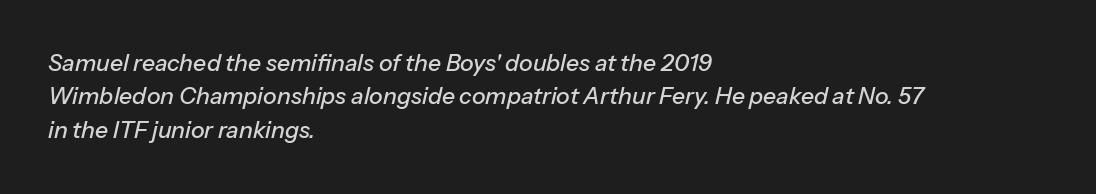
The space directly below the letters is spotless. The gaps between neighbouring characters are ordinary and unremarkable. The axis of the letterforms is tilted away from vertical. These lines sit exactly where default settings would place them. Compared with a centered layout, this one pins lines to the left instead.
